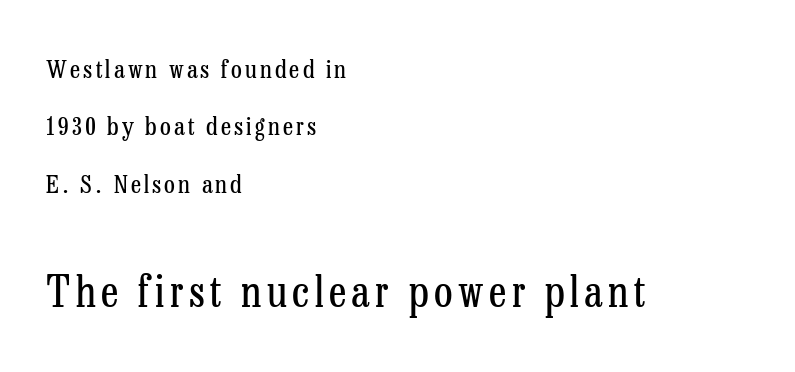
Proportional: the letters do not fall into vertical columns. Reading top to bottom, the characters get bigger at the block break. Words float on clear page, feet unadorned. Notice how the stems are strictly vertical — no italics here.
